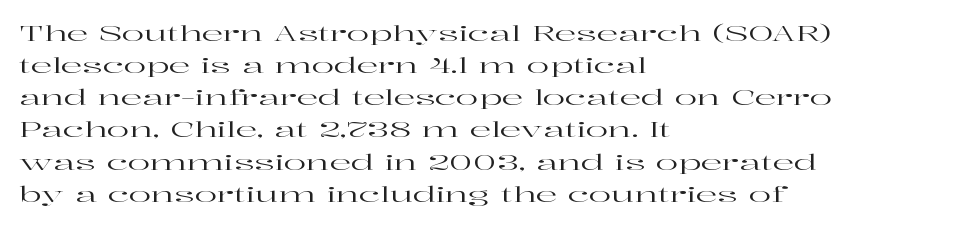
Layout note: lines flush left. The string is rendered with underlining switched off. The line texture is even and compact thanks to regular tracking. A roman cut, with each character standing at attention. The space between consecutive lines is moderate.
